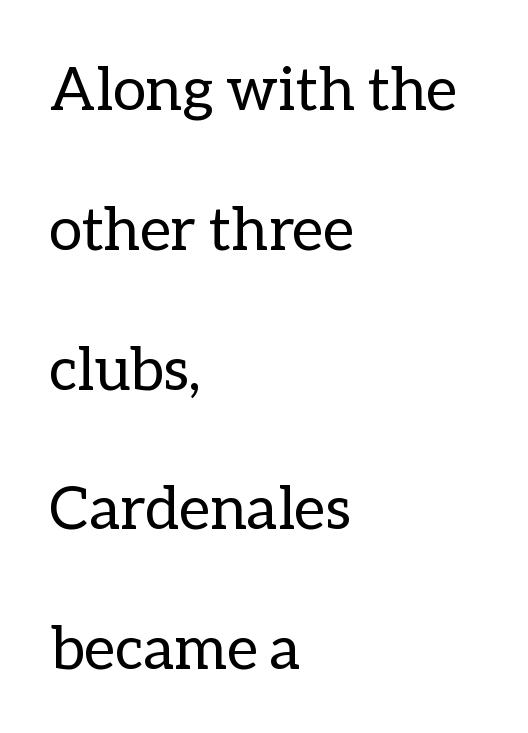
The letterforms sit shoulder to shoulder at normal distance. Bold? No — there's no thickening of the strokes. This is the regular roman posture of the typeface. Varying glyph widths throughout — classic text-font behaviour.
